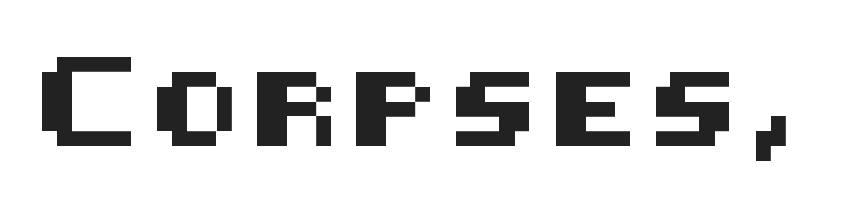
This is the regular roman posture of the typeface. What kind of face is this? One without serifs — a sans. The specimen omits any rule beneath the text block's lines.
